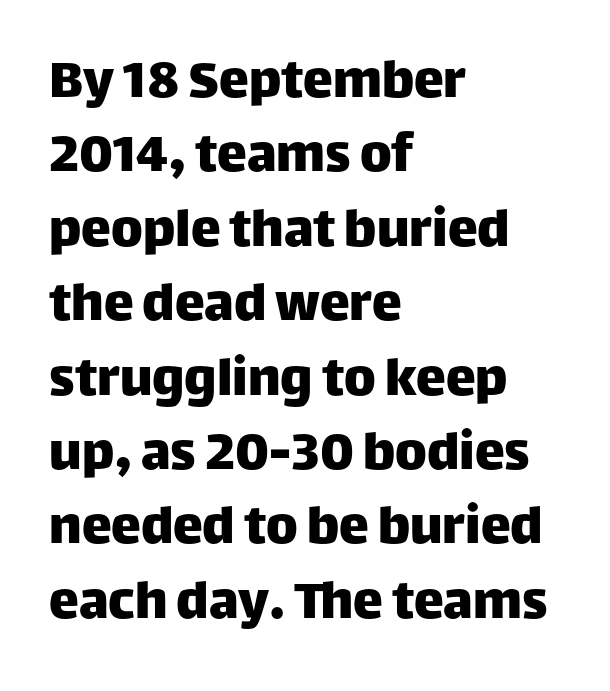
The image shows 60 px sans-serif type, upright; set left-aligned, line spacing 1.24x, normal letter spacing, not underlined; low stroke contrast and a large x-height.
